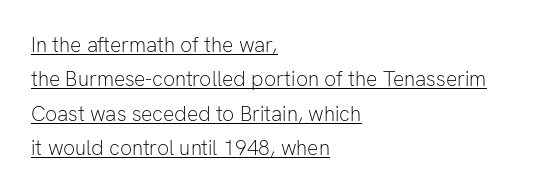
Q: Is the text bold? A: No.
Q: Is the text italic (slanted)? A: No, it is upright.
Q: Is the text underlined? A: Yes.
Q: How is the paragraph aligned? A: Left-aligned.
Q: Is the spacing between letters normal or unusually wide? A: Normal.
Q: Is the spacing between lines tight, normal or loose? A: Normal.
